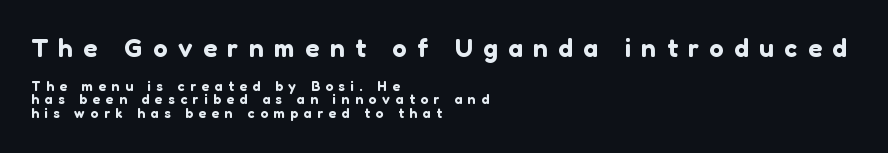
Q: Is the text italic (slanted)? A: No, it is upright.
Q: Is the text underlined? A: No.
Q: How is the paragraph aligned? A: Left-aligned.
Q: Is the spacing between letters normal or unusually wide? A: Unusually wide.
Q: Is the spacing between lines tight, normal or loose? A: Tight.
Q: Which block of text is set in a larger size, the first (top) or the second (bottom)? A: The first (top) one.
